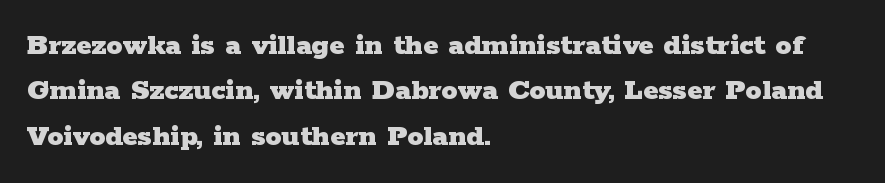
Students, note that the glyphs here touch the page at normal intervals. These lines are set flush left with a ragged right edge. The passage shown is typeset with a serif family. The rendering uses natural spacing where letterforms have individual widths. The typesetting leans heavy: a genuine bold. What's the leading like? Ordinary, nothing unusual.
